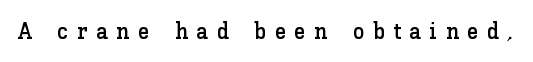
{"italic": "no", "underline": "no", "letter_spacing": "wide", "letter_spacing_em": 0.37, "glyph_px": 23}
